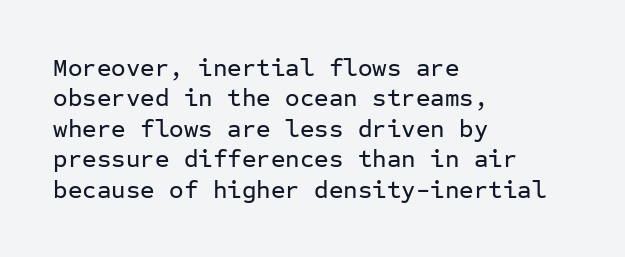
{"italic": "no", "underline": "no", "align": "left", "line_spacing_ratio": 1.22, "letter_spacing": "normal", "letter_spacing_em": 0.0, "glyph_px": 25}
